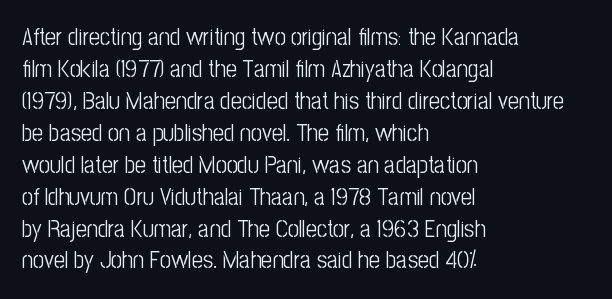
The image shows 24 px text type, upright; set left-aligned, normal line spacing (1.33x), normal letter spacing, not underlined.
